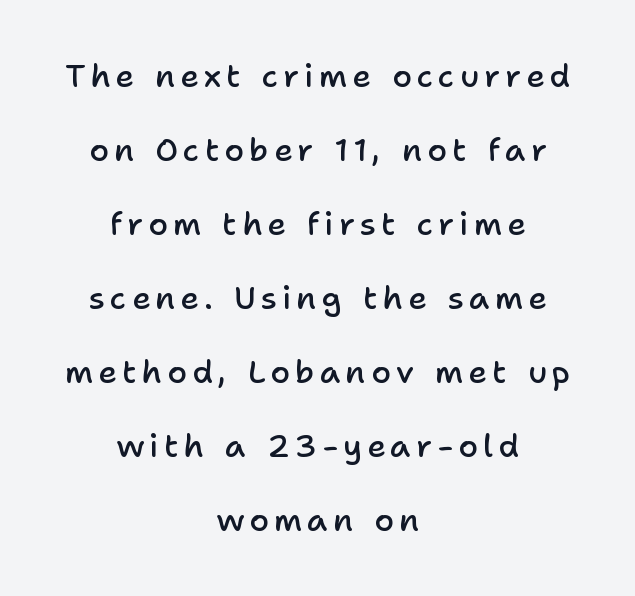
Q: Is the text bold? A: Semi-bold.
Q: Is the text italic (slanted)? A: No, it is upright.
Q: Is the typeface a serif or a sans-serif typeface? A: Sans-serif.
Q: Is the text underlined? A: No.
Q: How is the paragraph aligned? A: Centered.
Q: Is the spacing between lines tight, normal or loose? A: Loose.
Q: Width (condensed, normal, or wide)? A: Normal.
Q: Stroke contrast? A: Low.
Q: x-height? A: Medium.
Q: Monospaced? A: No.
